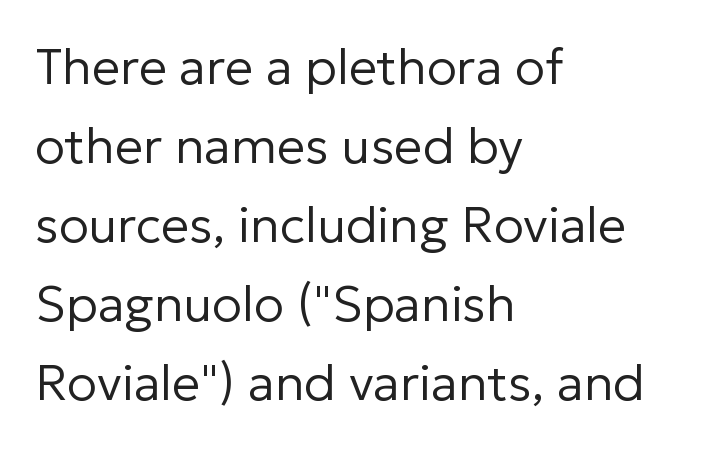
{"serif": "no", "italic": "no", "bold": "no", "weight": "regular", "width": "normal", "stroke_contrast": "low", "x_height": "medium", "monospaced": "no", "underline": "no", "align": "left", "line_spacing": "normal", "line_spacing_ratio": 1.58, "letter_spacing": "normal", "letter_spacing_em": 0.0, "glyph_px": 50}
